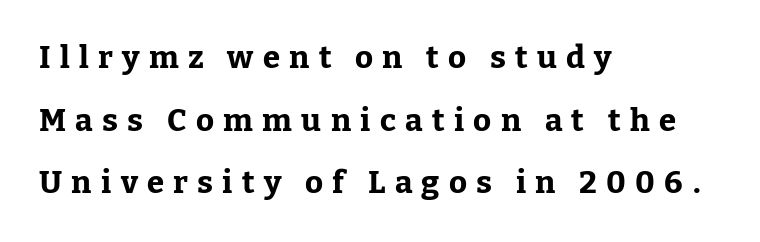
Q: Is the text bold? A: Yes.
Q: Is the text italic (slanted)? A: No, it is upright.
Q: Is the typeface a serif or a sans-serif typeface? A: Serif.
Q: Is the text underlined? A: No.
Q: How is the paragraph aligned? A: Left-aligned.
Q: Is the spacing between letters normal or unusually wide? A: Unusually wide.
Q: Is the spacing between lines tight, normal or loose? A: Loose.
Q: Width (condensed, normal, or wide)? A: Normal.
Q: Stroke contrast? A: Low.
Q: x-height? A: Medium.
Q: Monospaced? A: No.
